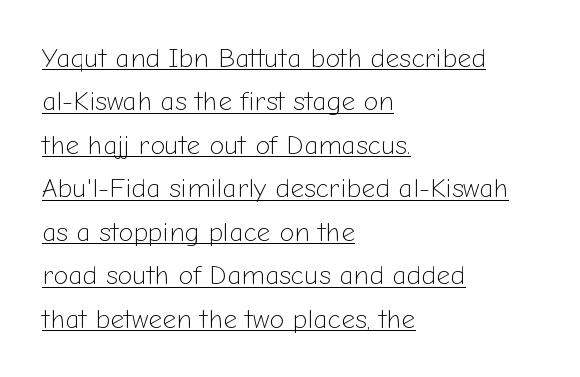
The tracking reads as untouched default to a designer's eye. Every stem runs plumb, perpendicular to the baseline. This is not heavy type; no bold has been used. Short and long lines alike share a common starting point at left. A typographer would call this underscored text. Each new line begins a customary step beneath the previous one.
